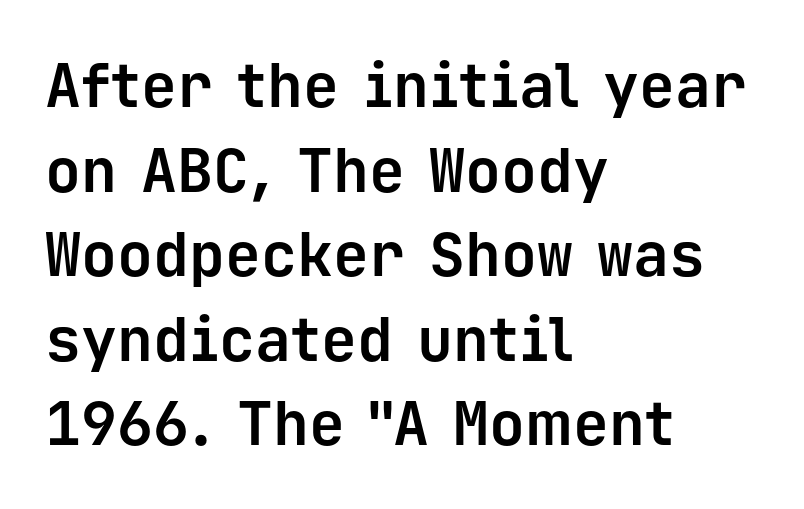
The image shows 60 px bold sans-serif type, upright, monospaced; set left-aligned, normal line spacing (1.41x), normal letter spacing, not underlined; low stroke contrast and a medium x-height.
